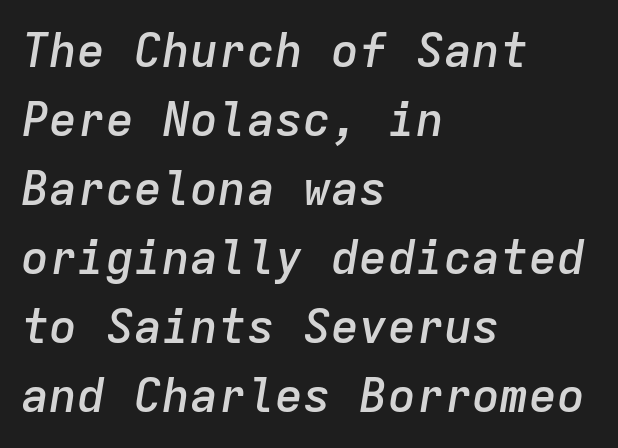
It's the slanting kind of type. The face used here is rendered with its standard letterfit. These lines are rendered in a fixed-pitch font. Unmarked baselines from the first word to the last. Look at the stroke-to-counter ratio: somewhat heavy, a semibold.
